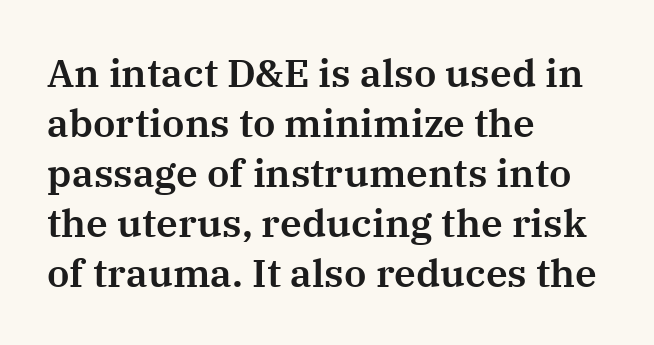
The image shows 39 px serif type, upright; set left-aligned, normal line spacing (1.28x), normal letter spacing, not underlined; medium stroke contrast and a medium x-height.
